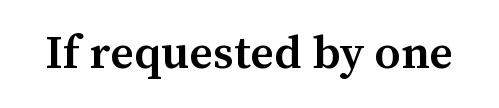
These words are printed semibold, heavier than regular yet not bold. Typographically, this falls in the serif category. Default kerning and tracking; the words read as compact shapes. Each row of text sits above clean, open space. Here the designer chose a conventional face with non-uniform glyph widths.
